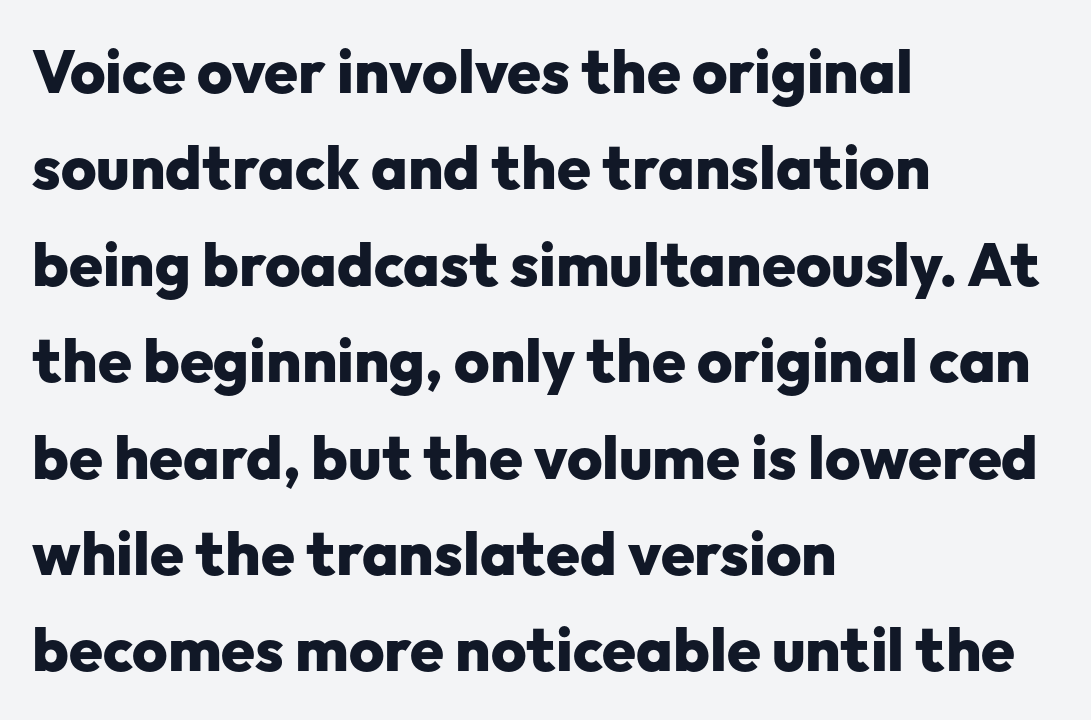
Q: Is the text bold? A: Yes.
Q: Is the text italic (slanted)? A: No, it is upright.
Q: Is the typeface a serif or a sans-serif typeface? A: Sans-serif.
Q: Is the text underlined? A: No.
Q: How is the paragraph aligned? A: Left-aligned.
Q: Is the spacing between letters normal or unusually wide? A: Normal.
Q: Is the spacing between lines tight, normal or loose? A: Normal.
Q: Width (condensed, normal, or wide)? A: Normal.
Q: Stroke contrast? A: Low.
Q: x-height? A: Medium.
Q: Monospaced? A: No.
